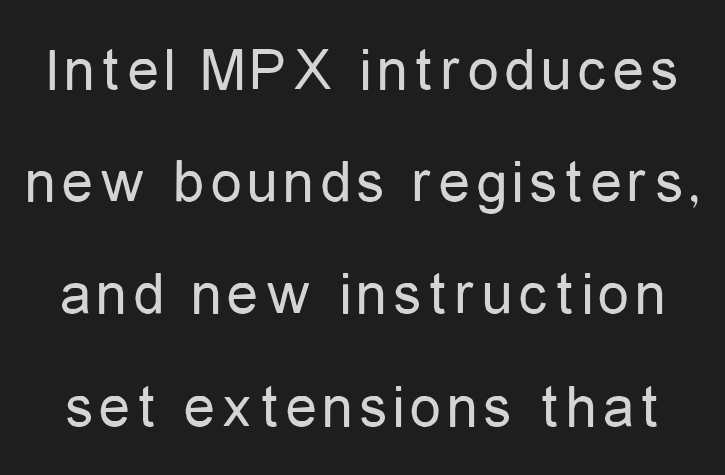
{"serif": "no", "italic": "no", "bold": "no", "weight": "regular", "width": "condensed", "stroke_contrast": "low", "x_height": "medium", "monospaced": "no", "underline": "no", "line_spacing_ratio": 1.81, "glyph_px": 62}
